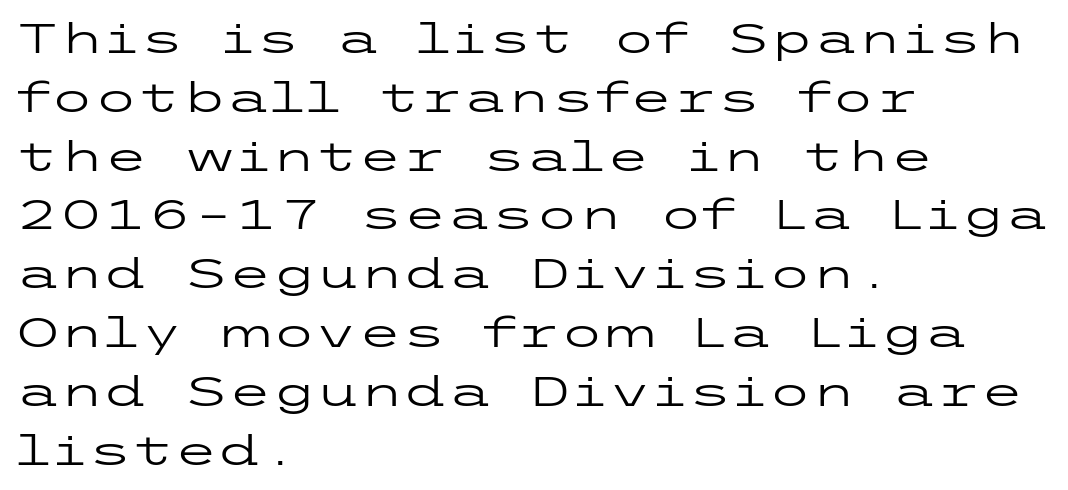
Q: Is the text bold? A: No.
Q: Is the text italic (slanted)? A: No, it is upright.
Q: Is the typeface a serif or a sans-serif typeface? A: Sans-serif.
Q: Is the text underlined? A: No.
Q: How is the paragraph aligned? A: Left-aligned.
Q: Is the spacing between letters normal or unusually wide? A: Normal.
Q: Is the spacing between lines tight, normal or loose? A: Normal.
Q: Width (condensed, normal, or wide)? A: Wide.
Q: Stroke contrast? A: Low.
Q: x-height? A: Medium.
